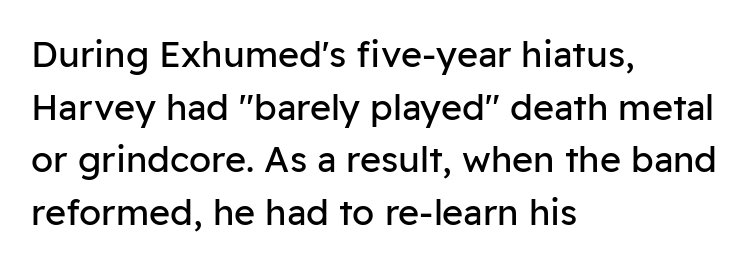
{"serif": "no", "italic": "no", "bold": "no", "weight": "regular", "width": "normal", "stroke_contrast": "low", "x_height": "medium", "monospaced": "no", "underline": "no", "align": "left", "line_spacing": "normal", "line_spacing_ratio": 1.46, "letter_spacing": "normal", "letter_spacing_em": 0.0, "glyph_px": 36}
